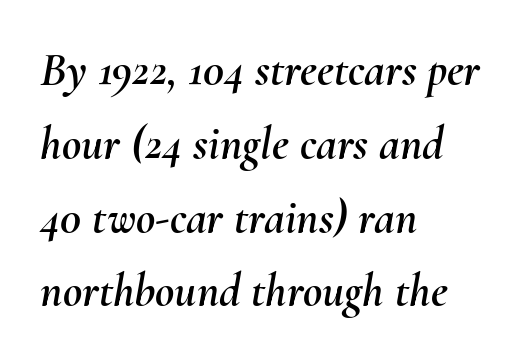
The passage shown stacks its lines at a standard gap. Quick note: italic. This sample has the flowing, uneven cadence of proportional lettering. Nobody drew a line under any word here. Short and long lines alike share a common starting point at left. Compared with typical body copy, the letter spacing here is the same.
